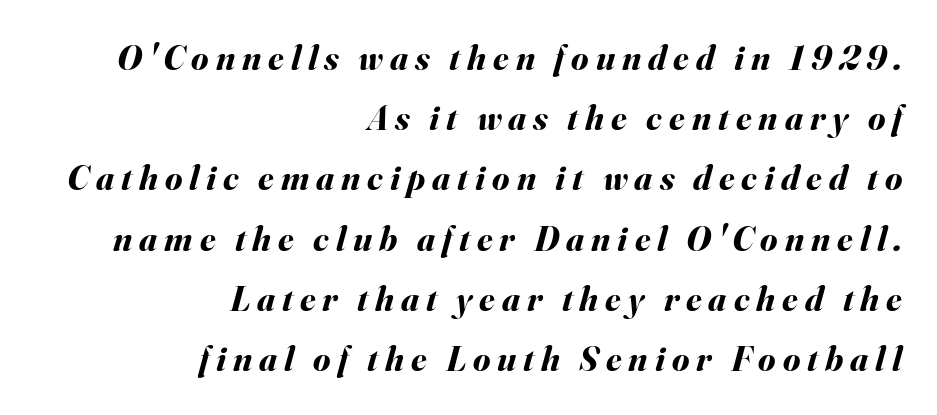
The image shows 35 px bold type, italic (leaning right); set right-aligned, line spacing 1.72x, unusually wide letter spacing (+0.2 em), not underlined; medium stroke contrast and a small x-height.
